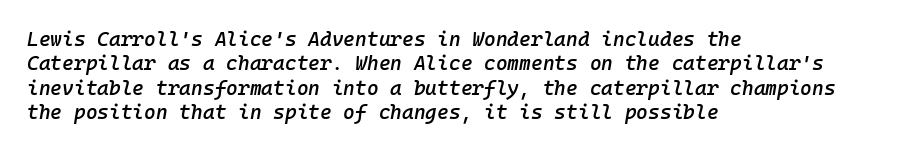
Q: Is the text bold? A: Semi-bold.
Q: Is the text italic (slanted)? A: Yes, it leans right by about 10 degrees.
Q: Is the text underlined? A: No.
Q: How is the paragraph aligned? A: Left-aligned.
Q: Is the spacing between letters normal or unusually wide? A: Normal.
